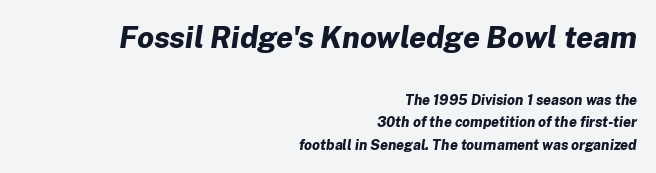
Q: Is the text bold? A: Yes.
Q: Is the text italic (slanted)? A: Yes, it leans right by about 8 degrees.
Q: Is the text underlined? A: No.
Q: How is the paragraph aligned? A: Right-aligned.
Q: Is the spacing between letters normal or unusually wide? A: Normal.
Q: Is the spacing between lines tight, normal or loose? A: Normal.
Q: Which block of text is set in a larger size, the first (top) or the second (bottom)? A: The first (top) one.
Q: Width (condensed, normal, or wide)? A: Normal.
Q: Stroke contrast? A: Low.
Q: x-height? A: Medium.
Q: Monospaced? A: No.
